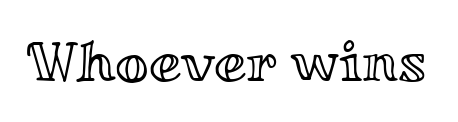
The rendering uses natural spacing where letterforms have individual widths. Tracking value appears to be zero — textbook default spacing. The strip under each line holds only bare page. Posture: vertical.
